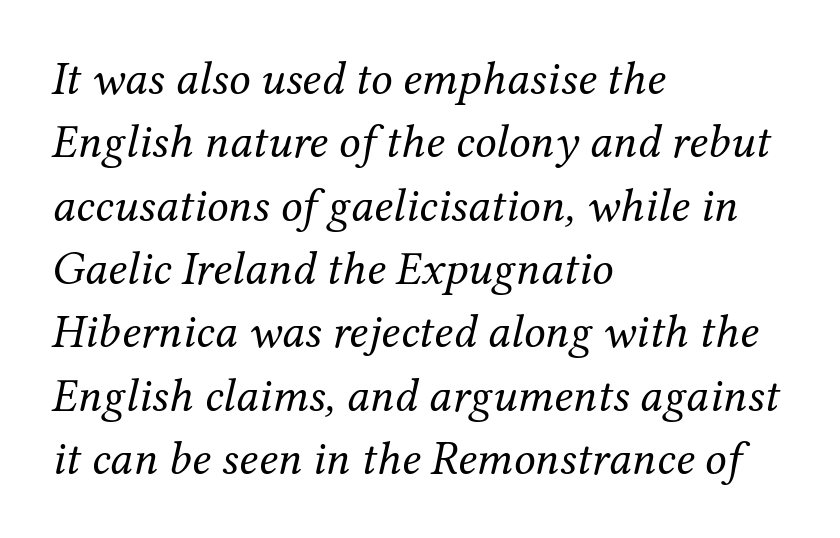
The image shows 48 px regular-weight serif type, italic (leaning right); set left-aligned, normal line spacing (1.32x), normal letter spacing, not underlined; medium stroke contrast and a medium x-height.
